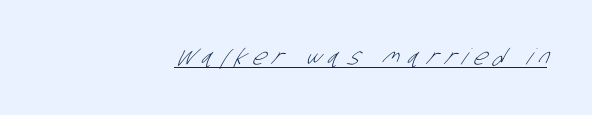
Q: Is the text bold? A: No.
Q: Is the text underlined? A: Yes.
Q: How is the paragraph aligned? A: Right-aligned.
Q: Is the spacing between letters normal or unusually wide? A: Unusually wide.
